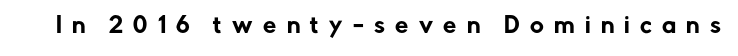
The image shows 21 px text type, upright; set unusually wide letter spacing (+0.49 em), not underlined.
